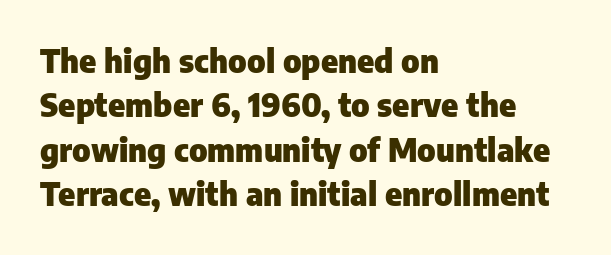
Q: Is the text bold? A: Yes.
Q: Is the text italic (slanted)? A: No, it is upright.
Q: Is the typeface a serif or a sans-serif typeface? A: Sans-serif.
Q: Is the text underlined? A: No.
Q: How is the paragraph aligned? A: Left-aligned.
Q: Is the spacing between letters normal or unusually wide? A: Normal.
Q: Is the spacing between lines tight, normal or loose? A: Normal.
Q: Width (condensed, normal, or wide)? A: Normal.
Q: Stroke contrast? A: Low.
Q: x-height? A: Medium.
Q: Monospaced? A: No.
